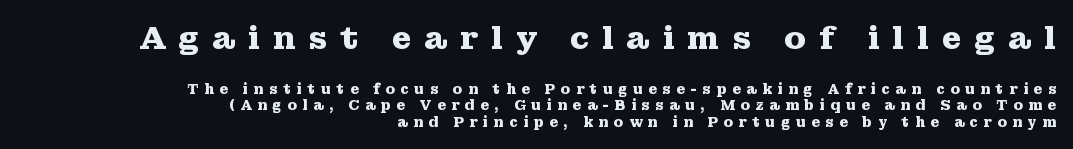
Q: Is the text bold? A: Yes.
Q: Is the text italic (slanted)? A: No, it is upright.
Q: Is the typeface a serif or a sans-serif typeface? A: Serif.
Q: Is the text underlined? A: No.
Q: How is the paragraph aligned? A: Right-aligned.
Q: Is the spacing between letters normal or unusually wide? A: Unusually wide.
Q: Which block of text is set in a larger size, the first (top) or the second (bottom)? A: The first (top) one.
Q: Width (condensed, normal, or wide)? A: Wide.
Q: Stroke contrast? A: Medium.
Q: x-height? A: Medium.
Q: Monospaced? A: No.
